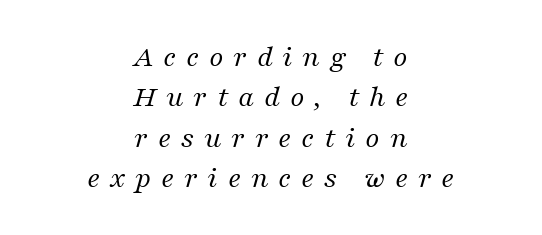
The image shows 31 px regular-weight serif type, italic (leaning right); set centered, normal line spacing (1.3x), unusually wide letter spacing (+0.31 em), not underlined; medium stroke contrast and a medium x-height.
